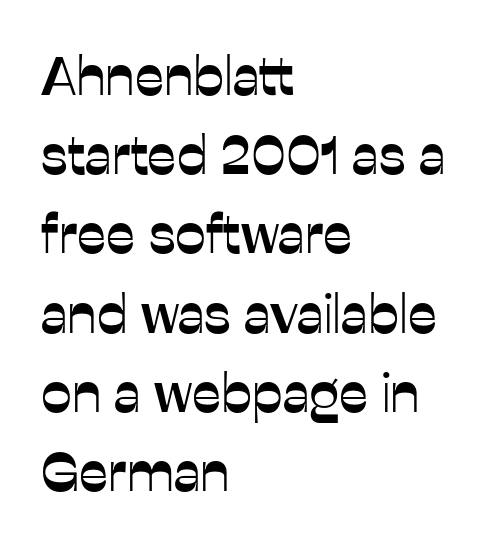
You could not count columns in this text — the font is proportionally spaced. A roman cut, with each character standing at attention. To sum up the face: it is a sans, with no serifs. The strip under each line holds only bare page. Students, observe: this is what conventionally led text looks like.
